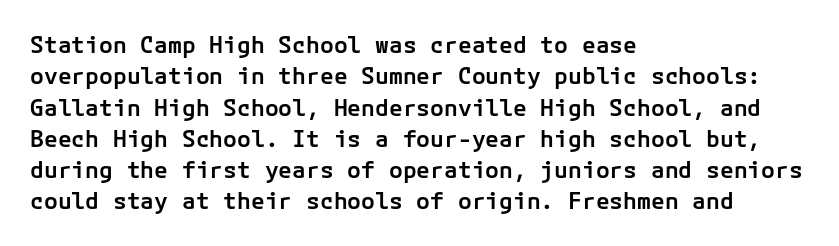
Q: Is the text bold? A: Semi-bold.
Q: Is the text italic (slanted)? A: No, it is upright.
Q: Is the text underlined? A: No.
Q: How is the paragraph aligned? A: Left-aligned.
Q: Is the spacing between letters normal or unusually wide? A: Normal.
Q: Is the spacing between lines tight, normal or loose? A: Normal.
